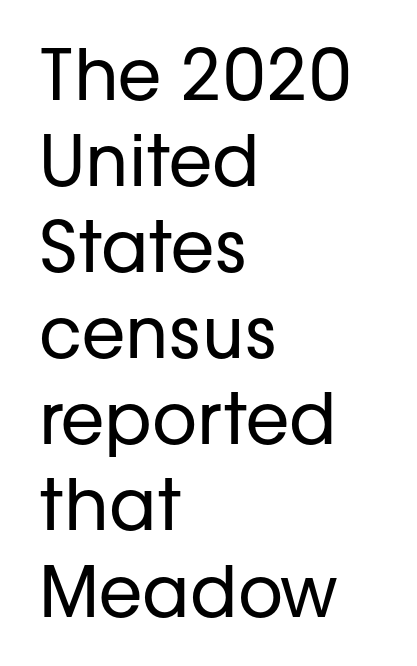
{"serif": "no", "italic": "no", "bold": "no", "weight": "regular", "width": "normal", "stroke_contrast": "low", "x_height": "medium", "monospaced": "no", "underline": "no", "align": "left", "line_spacing_ratio": 1.23, "letter_spacing": "normal", "letter_spacing_em": 0.0, "glyph_px": 70}
